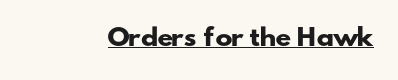
{"bold": "yes", "underline": "yes", "letter_spacing": "normal", "letter_spacing_em": 0.0, "glyph_px": 23}
